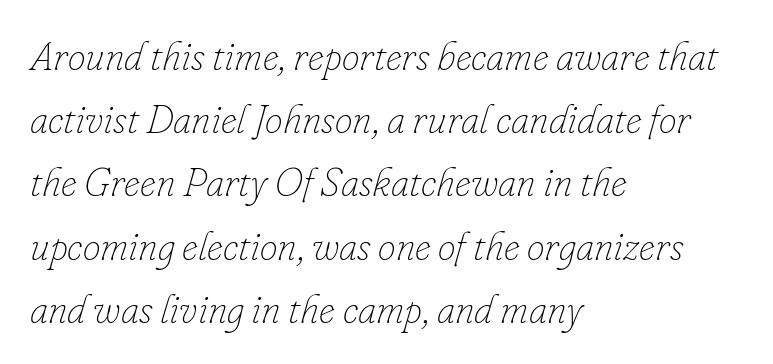
Q: Is the text bold? A: No.
Q: Is the text italic (slanted)? A: Yes, it leans right by about 16 degrees.
Q: Is the text underlined? A: No.
Q: How is the paragraph aligned? A: Left-aligned.
Q: Is the spacing between letters normal or unusually wide? A: Normal.
Q: Is the spacing between lines tight, normal or loose? A: Normal.
Q: Width (condensed, normal, or wide)? A: Normal.
Q: Stroke contrast? A: Low.
Q: x-height? A: Small.
Q: Monospaced? A: No.
